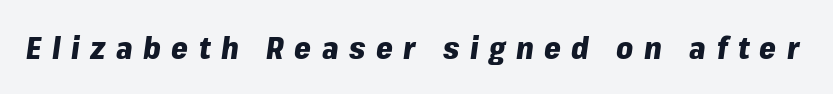
Italic? Definitely — the glyphs are oblique. The tracking jumps out immediately: characters are airy and widely separated. Stroke thickness is high; the sample reads as a true bold. These lines are rendered in a variable-pitch font. Beneath every word, the page is bare.
